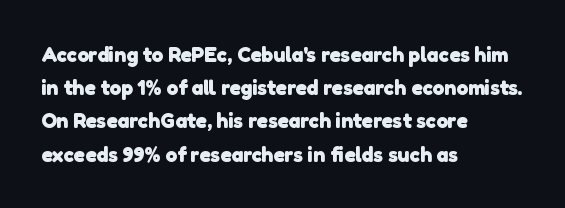
Heavy-handed strokes throughout: this text is bold. Decoration check: the copy has no underline. Leftover space on each line is placed entirely after the last word. What's the leading like? Ordinary, nothing unusual. Each word holds together tightly as a unit, with standard inter-letter gaps.
